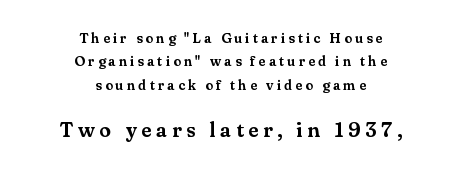
{"italic": "no", "underline": "no", "align": "center", "line_spacing": "normal", "line_spacing_ratio": 1.67, "letter_spacing": "wide", "letter_spacing_em": 0.23, "larger_block": "second", "size_ratio": 1.5, "glyph_px": 21}
